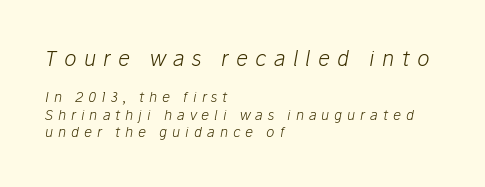
{"italic": "yes", "lean": "right", "slant_degrees": 10, "bold": "no", "underline": "no", "align": "left", "line_spacing": "normal", "line_spacing_ratio": 1.25, "letter_spacing": "wide", "letter_spacing_em": 0.35, "larger_block": "first", "size_ratio": 1.5, "glyph_px": 21}
